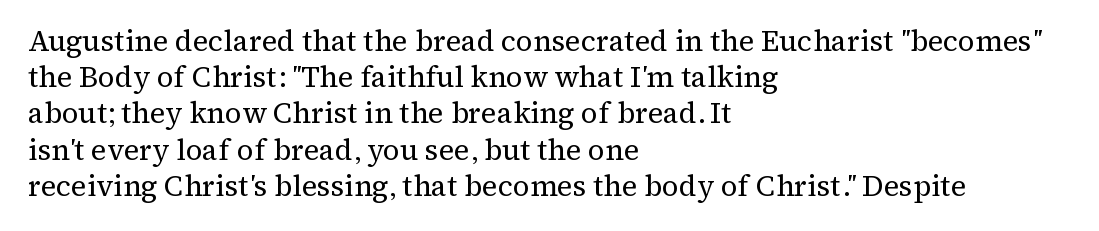
The image shows 29 px regular-weight serif type, upright; set left-aligned, normal line spacing (1.25x), normal letter spacing, not underlined; medium stroke contrast and a medium x-height.
